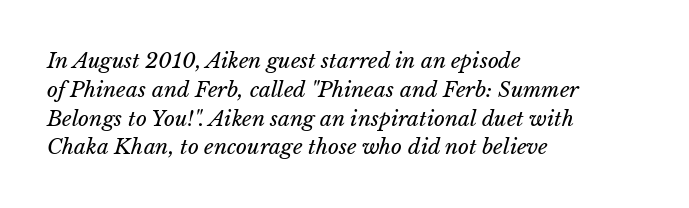
The vertical gap from one line to the next is medium. This rendering leaves character spacing at its baseline value. These glyphs show unthickened strokes, regular width or finer. Is the block centered? No — it sits flush against the left margin.
